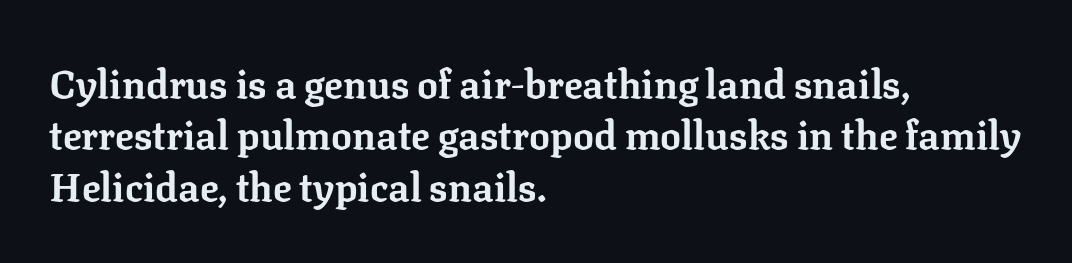
{"serif": "yes", "italic": "no", "bold": "yes", "weight": "bold", "width": "normal", "stroke_contrast": "low", "x_height": "medium", "monospaced": "no", "underline": "no", "align": "left", "line_spacing": "normal", "line_spacing_ratio": 1.32, "letter_spacing": "normal", "letter_spacing_em": 0.0, "glyph_px": 39}
